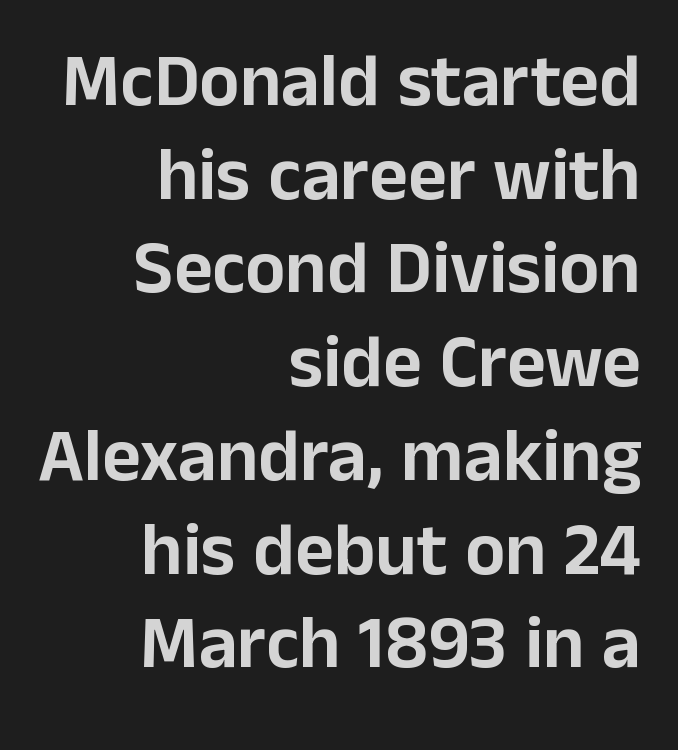
The string is rendered with underlining switched off. A typesetter would label this face a sans. The face used here is proportionally spaced, like ordinary book or web type. Visually the block forms a straight wall on the right and a jagged coastline on the left. These lines sit exactly where default settings would place them.
